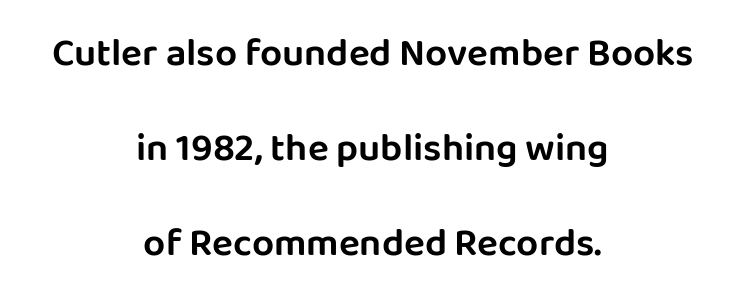
{"serif": "no", "italic": "no", "width": "normal", "stroke_contrast": "low", "x_height": "large", "monospaced": "no", "underline": "no", "align": "center", "line_spacing": "loose", "line_spacing_ratio": 2.44, "letter_spacing": "normal", "letter_spacing_em": 0.0, "glyph_px": 39}
